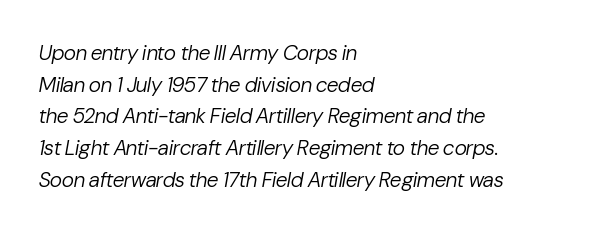
Q: Is the text bold? A: No.
Q: Is the text italic (slanted)? A: Yes, it leans right by about 10 degrees.
Q: Is the text underlined? A: No.
Q: How is the paragraph aligned? A: Left-aligned.
Q: Is the spacing between letters normal or unusually wide? A: Normal.
Q: Is the spacing between lines tight, normal or loose? A: Normal.
